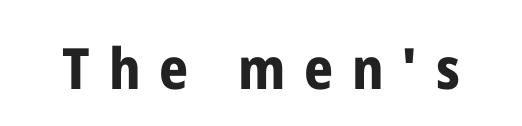
You could not count columns in this text — the font is proportionally spaced. The specimen reads as upright at a glance. These lines are composed in type without serifs. I'd describe the lettering as bold — thick and assertive. Check under the words: just untouched page. Glyph-to-glyph distance is far greater than everyday printed text.
